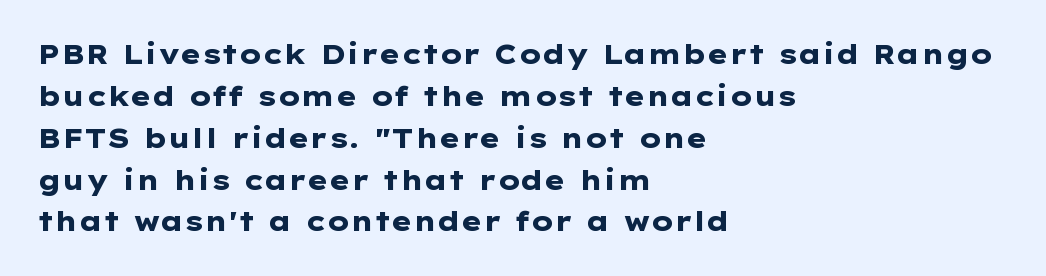
The face used here has the dense, thick strokes of a bold. Students, observe: this is what conventionally led text looks like. Notice how the stems are strictly vertical — no italics here. The setting favours the left margin, as ordinary paragraphs usually do.
